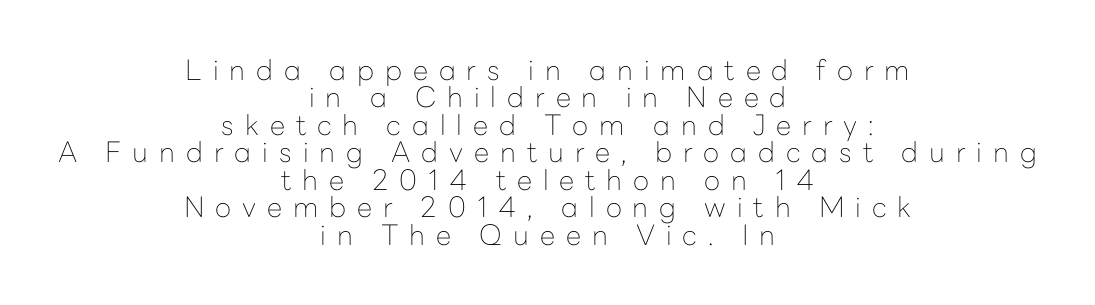
The image shows 28 px thin sans-serif type, upright; set centered, tight line spacing (0.98x), unusually wide letter spacing (+0.39 em), not underlined; low stroke contrast and a medium x-height.
